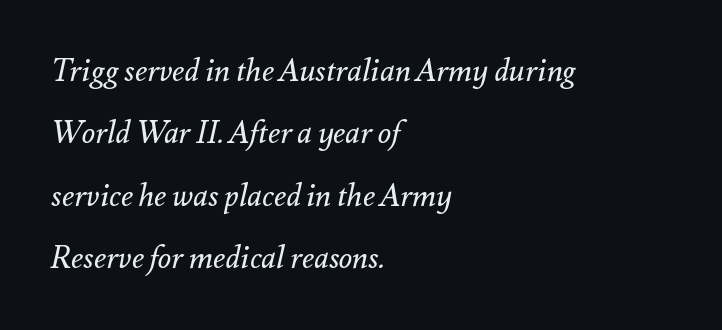
The image shows 31 px regular-weight type, italic (leaning right); set left-aligned, loose line spacing (2.01x), normal letter spacing, not underlined; medium stroke contrast and a small x-height.
